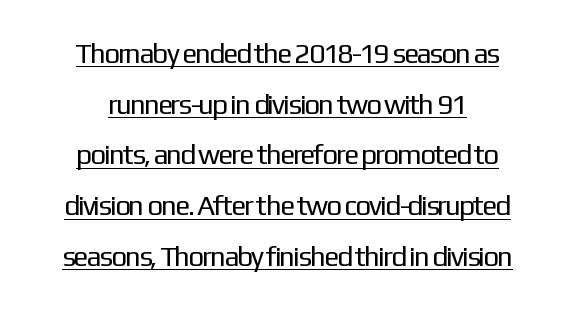
The image shows 28 px regular-weight sans-serif type, upright; set centered, line spacing 1.81x, normal letter spacing, underlined; low stroke contrast and a medium x-height.
